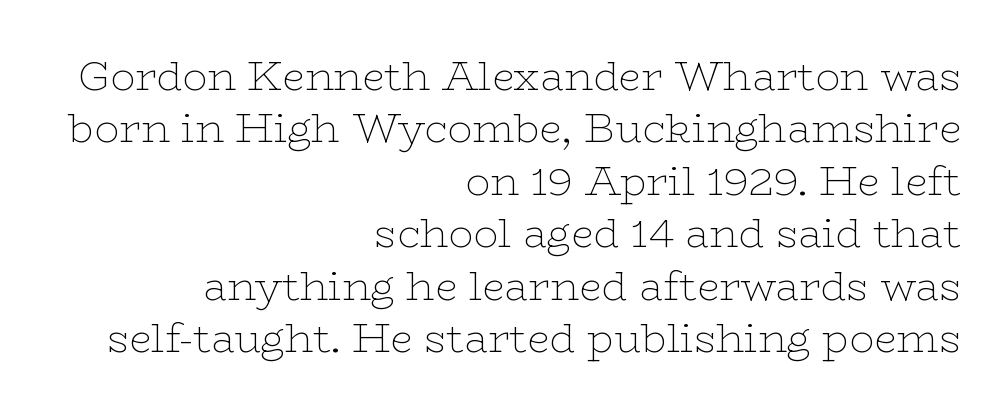
The font sits on the lighter half of the weight spectrum, regular included. Anything drawn beneath the words? Only blank space. Horizontal alignment here is rightward, an uncommon choice for prose. The letters stand straight up with perfectly vertical stems. This sample uses a serif face.
